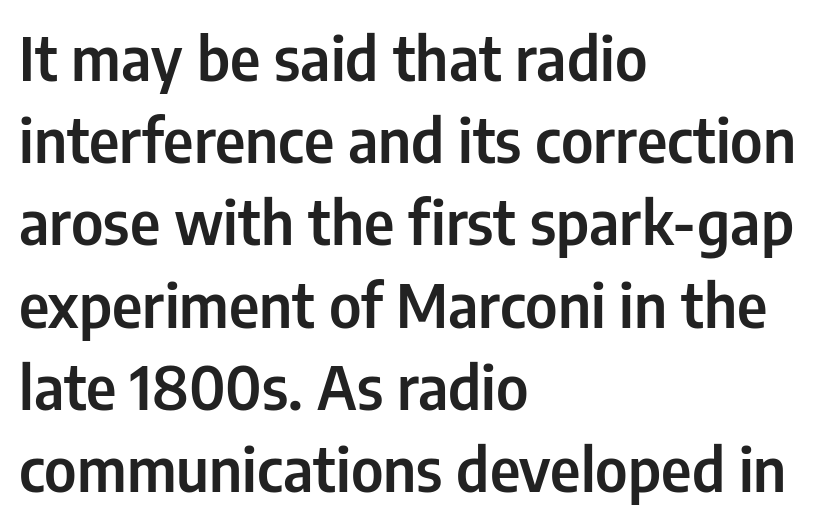
Q: Is the text italic (slanted)? A: No, it is upright.
Q: Is the typeface a serif or a sans-serif typeface? A: Sans-serif.
Q: Is the text underlined? A: No.
Q: How is the paragraph aligned? A: Left-aligned.
Q: Is the spacing between letters normal or unusually wide? A: Normal.
Q: Is the spacing between lines tight, normal or loose? A: Normal.
Q: Width (condensed, normal, or wide)? A: Condensed.
Q: Stroke contrast? A: Low.
Q: x-height? A: Medium.
Q: Monospaced? A: No.
